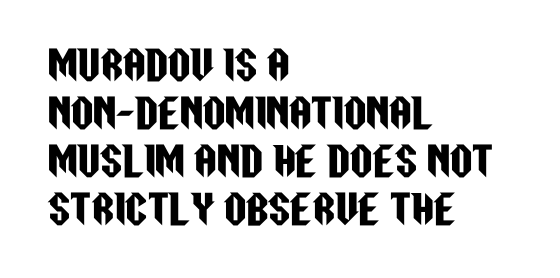
The image shows 39 px condensed sans-serif type, upright; set left-aligned, line spacing 1.23x, normal letter spacing, not underlined; low stroke contrast and a large x-height.
